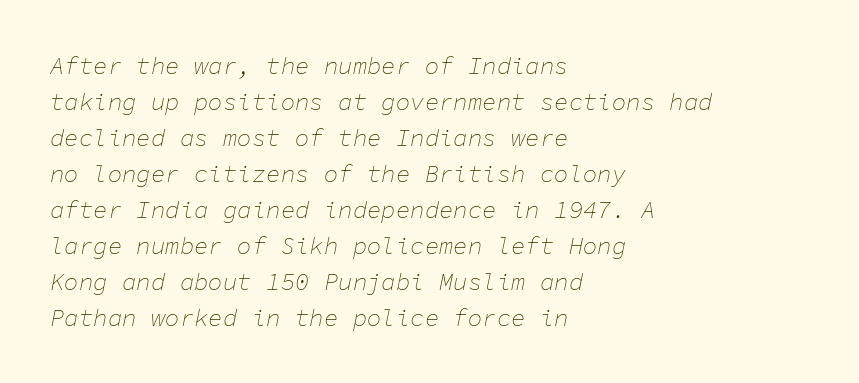
Is the block centered? No — it sits flush against the left margin. The rows are spaced the way most documents space them. On a weight scale, this lands at 450 or below. Tall strokes in this sample are angled rather than plumb.
